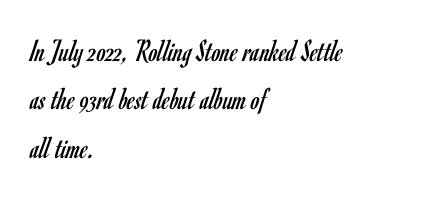
Q: Is the text bold? A: No.
Q: Is the text italic (slanted)? A: Yes.
Q: Is the typeface a serif or a sans-serif typeface? A: Sans-serif.
Q: Is the text underlined? A: No.
Q: How is the paragraph aligned? A: Left-aligned.
Q: Is the spacing between letters normal or unusually wide? A: Normal.
Q: Is the spacing between lines tight, normal or loose? A: Normal.
Q: Width (condensed, normal, or wide)? A: Condensed.
Q: Stroke contrast? A: Low.
Q: x-height? A: Small.
Q: Monospaced? A: No.
